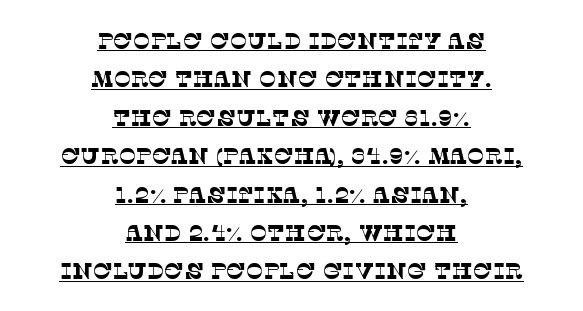
The tracking reads as untouched default to a designer's eye. The strokes are not fattened; the text isn't bold. Compared with undecorated copy, this sample adds a rule below the words. Regular leading. Which margin do the lines hug? Neither — every line sits in the middle.
